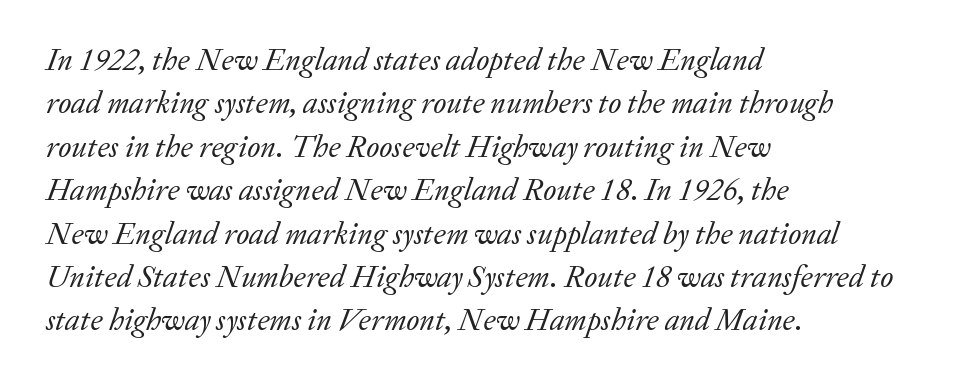
Q: Is the text bold? A: No.
Q: Is the text italic (slanted)? A: Yes, it leans right by about 20 degrees.
Q: Is the typeface a serif or a sans-serif typeface? A: Serif.
Q: Is the text underlined? A: No.
Q: How is the paragraph aligned? A: Left-aligned.
Q: Is the spacing between letters normal or unusually wide? A: Normal.
Q: Is the spacing between lines tight, normal or loose? A: Normal.
Q: Width (condensed, normal, or wide)? A: Normal.
Q: Stroke contrast? A: Low.
Q: x-height? A: Medium.
Q: Monospaced? A: No.
